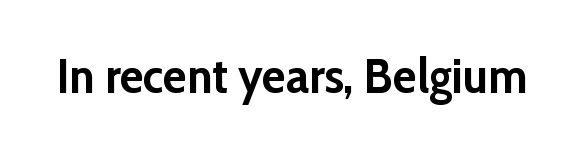
The image shows 49 px semibold sans-serif type, upright; set normal letter spacing, not underlined; low stroke contrast and a medium x-height.
